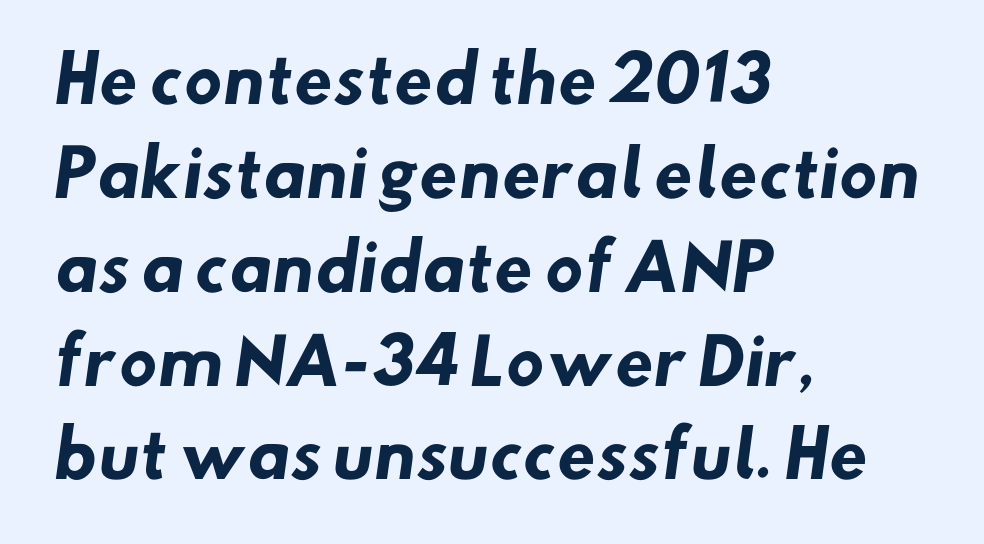
What kind of face is this? One without serifs — a sans. Leftover space on each line is placed entirely after the last word. In terms of leading, this rendering sits right in the middle. Do the characters align in a grid? No, the font is proportional. The string is rendered with underlining switched off. How heavy is the stroke? Heavy — this is a bold.
